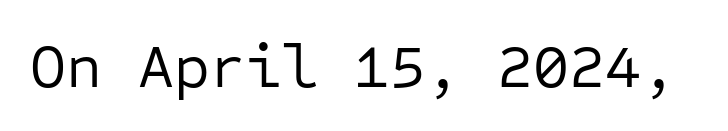
The passage shown is typed in a monospace face where columns stay perfectly aligned. There is no visible air inserted between adjacent glyphs. Every stem runs plumb, perpendicular to the baseline. The strokes carry an ordinary text weight at most. Descenders are the only things crossing below the line.
